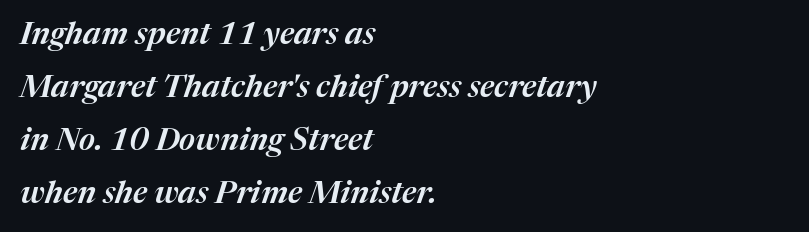
Q: Is the text italic (slanted)? A: Yes, it leans right by about 17 degrees.
Q: Is the text underlined? A: No.
Q: How is the paragraph aligned? A: Left-aligned.
Q: Is the spacing between letters normal or unusually wide? A: Normal.
Q: Width (condensed, normal, or wide)? A: Normal.
Q: Stroke contrast? A: Medium.
Q: x-height? A: Medium.
Q: Monospaced? A: No.
